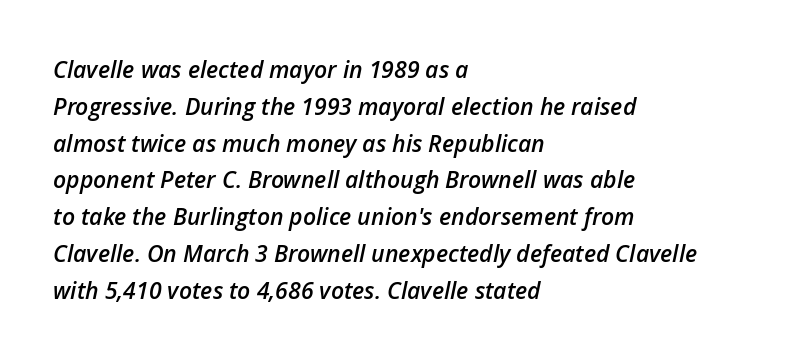
Q: Is the text bold? A: Semi-bold.
Q: Is the text italic (slanted)? A: Yes, it leans right by about 12 degrees.
Q: Is the text underlined? A: No.
Q: How is the paragraph aligned? A: Left-aligned.
Q: Is the spacing between letters normal or unusually wide? A: Normal.
Q: Is the spacing between lines tight, normal or loose? A: Normal.
